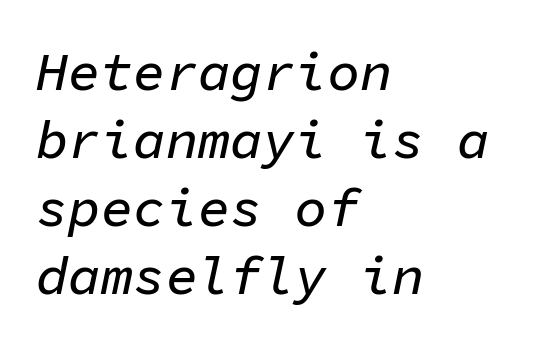
The image shows 54 px text type, italic (leaning right), monospaced; set left-aligned, normal line spacing (1.26x), normal letter spacing, not underlined; low stroke contrast and a medium x-height.
